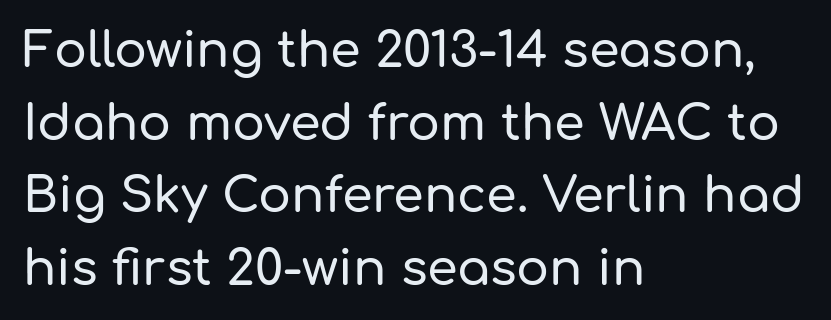
The image shows 49 px sans-serif type, upright; set left-aligned, normal line spacing (1.48x), normal letter spacing, not underlined; low stroke contrast and a medium x-height.
